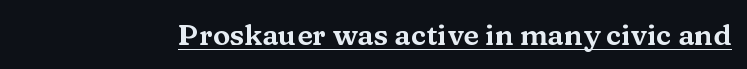
The image shows 29 px wide serif type, upright; set normal letter spacing, underlined; medium stroke contrast and a medium x-height.
